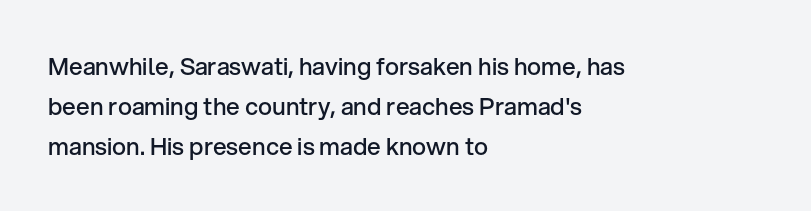
{"italic": "no", "bold": "semi", "underline": "no", "align": "left", "line_spacing": "normal", "line_spacing_ratio": 1.66, "letter_spacing": "normal", "letter_spacing_em": 0.0, "glyph_px": 24}
